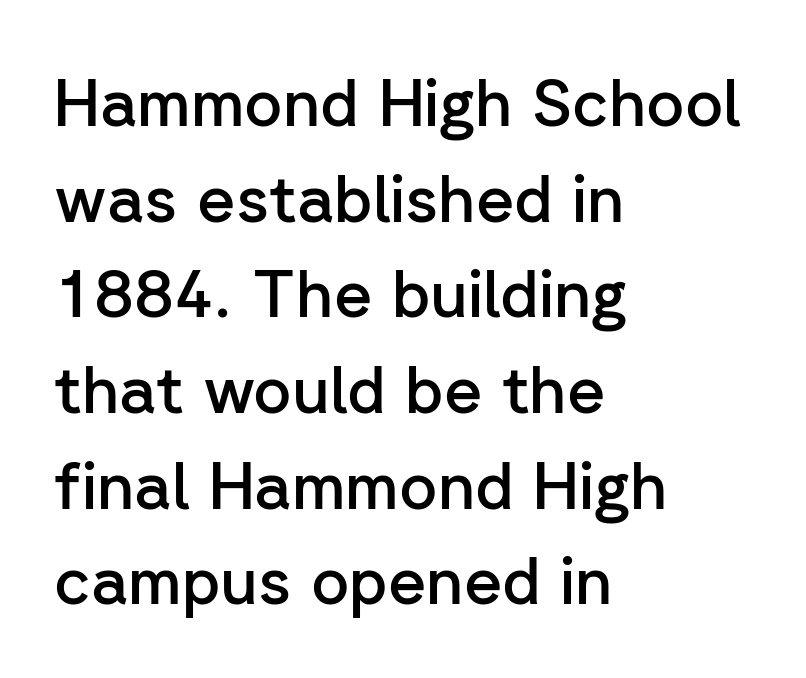
{"serif": "no", "italic": "no", "bold": "semi", "weight": "semibold", "width": "normal", "stroke_contrast": "low", "x_height": "medium", "monospaced": "no", "underline": "no", "align": "left", "line_spacing": "normal", "line_spacing_ratio": 1.45, "letter_spacing": "normal", "letter_spacing_em": 0.0, "glyph_px": 66}
